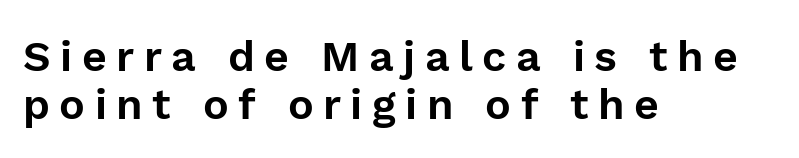
{"serif": "no", "italic": "no", "width": "normal", "stroke_contrast": "low", "x_height": "medium", "monospaced": "no", "underline": "no", "align": "left", "line_spacing": "tight", "line_spacing_ratio": 1.12, "letter_spacing": "wide", "letter_spacing_em": 0.22, "glyph_px": 43}
